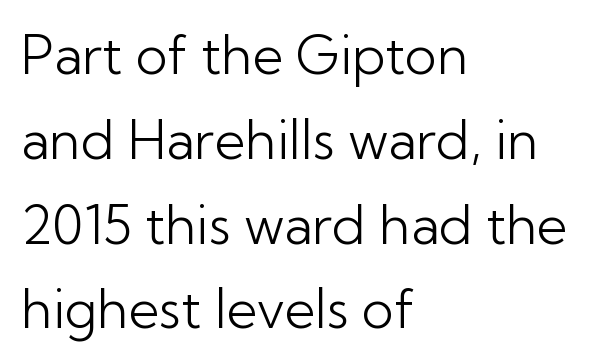
{"serif": "no", "italic": "no", "bold": "no", "weight": "light", "width": "normal", "stroke_contrast": "low", "x_height": "medium", "monospaced": "no", "underline": "no", "align": "left", "line_spacing": "normal", "line_spacing_ratio": 1.6, "letter_spacing": "normal", "letter_spacing_em": 0.0, "glyph_px": 53}
